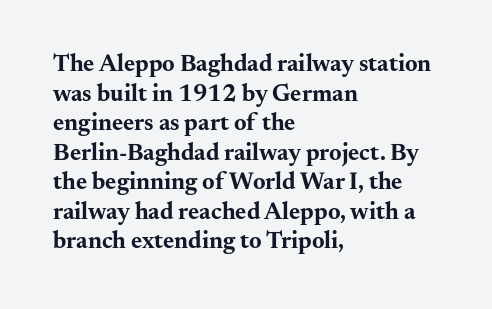
{"italic": "no", "bold": "yes", "underline": "no", "align": "left", "line_spacing_ratio": 1.23, "letter_spacing": "normal", "letter_spacing_em": 0.0, "glyph_px": 24}
